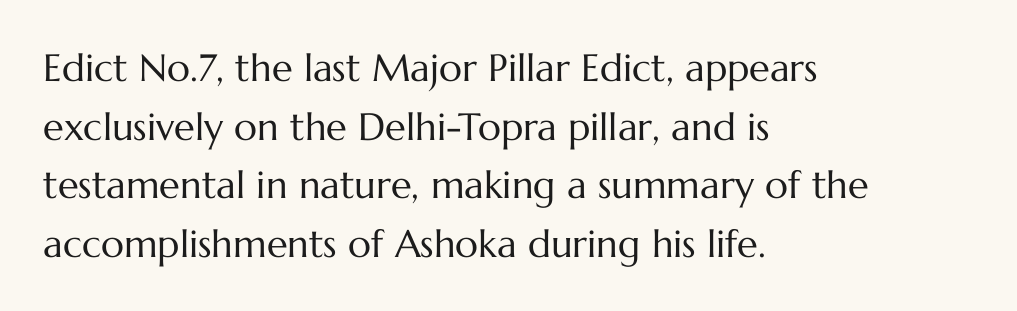
Q: Is the text bold? A: No.
Q: Is the text italic (slanted)? A: No, it is upright.
Q: Is the text underlined? A: No.
Q: How is the paragraph aligned? A: Left-aligned.
Q: Is the spacing between letters normal or unusually wide? A: Normal.
Q: Is the spacing between lines tight, normal or loose? A: Normal.
Q: Width (condensed, normal, or wide)? A: Normal.
Q: Stroke contrast? A: Medium.
Q: x-height? A: Medium.
Q: Monospaced? A: No.
